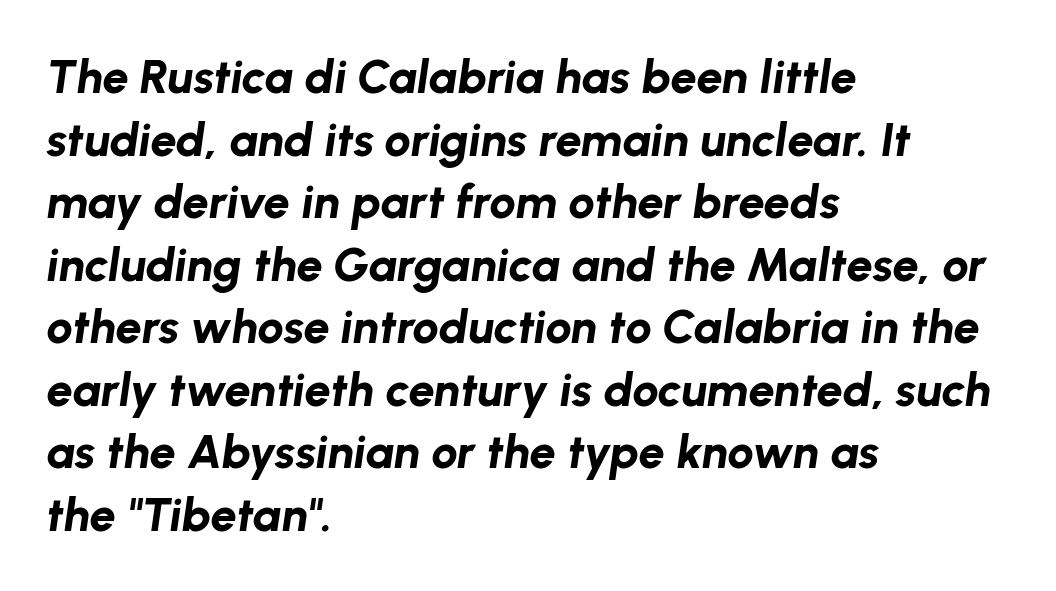
The gap between lines stays unmarked. Thick stems and heavy bowls — unmistakably bold. This is oblique type, the kind used for emphasis or titles. This rendering leaves character spacing at its baseline value. The vertical gap from one line to the next is medium.
